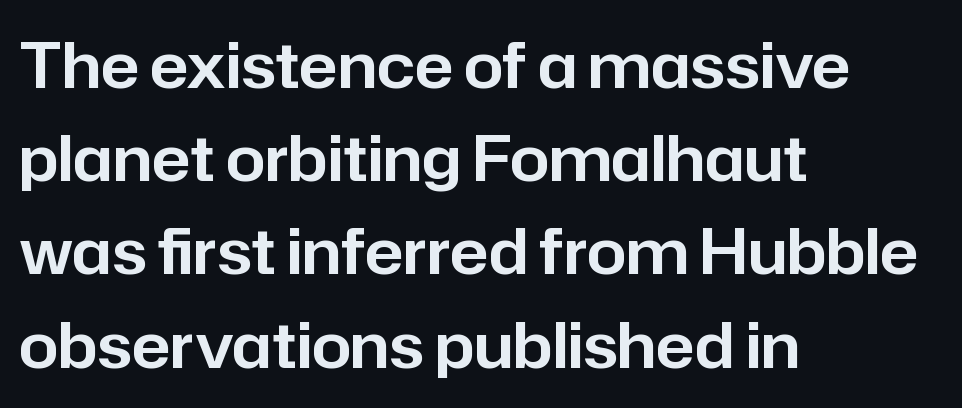
{"serif": "no", "italic": "no", "width": "normal", "stroke_contrast": "low", "x_height": "medium", "monospaced": "no", "underline": "no", "align": "left", "line_spacing": "normal", "line_spacing_ratio": 1.48, "letter_spacing": "normal", "letter_spacing_em": 0.0, "glyph_px": 63}
